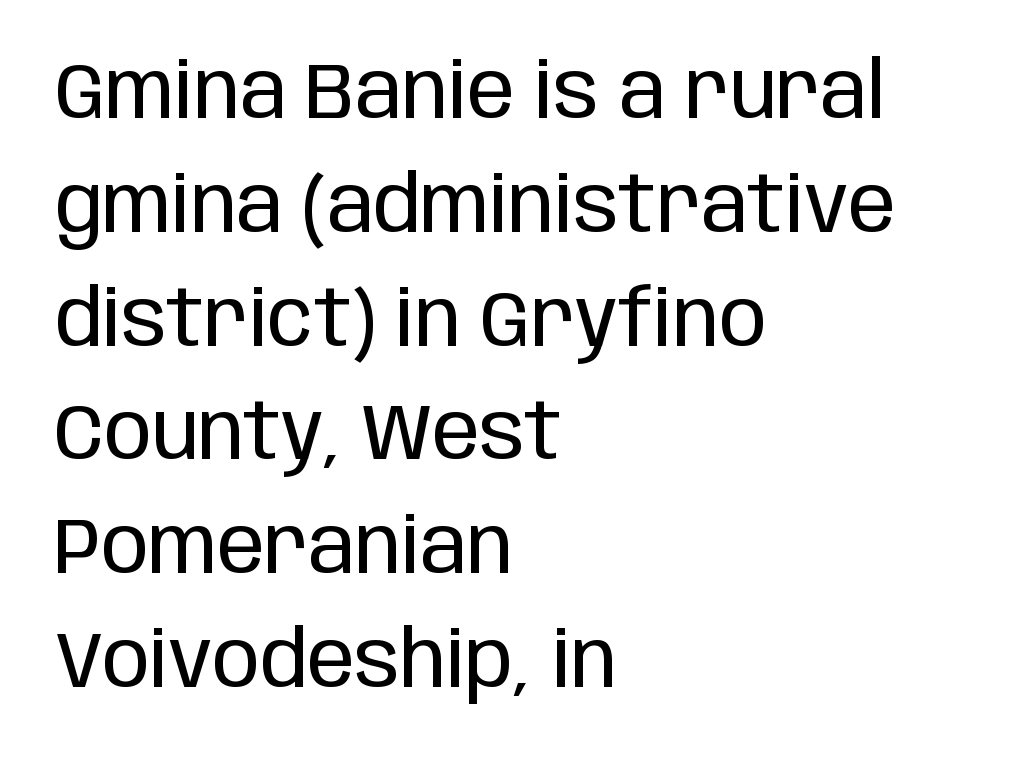
Q: Is the text bold? A: No.
Q: Is the text italic (slanted)? A: No, it is upright.
Q: Is the typeface a serif or a sans-serif typeface? A: Sans-serif.
Q: Is the text underlined? A: No.
Q: How is the paragraph aligned? A: Left-aligned.
Q: Is the spacing between letters normal or unusually wide? A: Normal.
Q: Is the spacing between lines tight, normal or loose? A: Normal.
Q: Width (condensed, normal, or wide)? A: Condensed.
Q: Stroke contrast? A: Low.
Q: x-height? A: Large.
Q: Monospaced? A: No.
